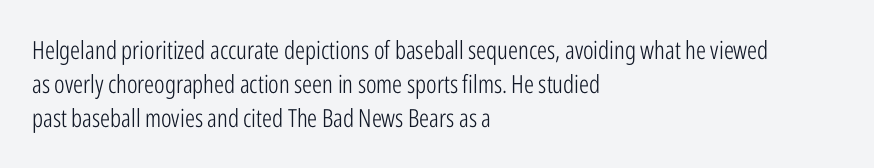
Q: Is the text bold? A: No.
Q: Is the text italic (slanted)? A: No, it is upright.
Q: Is the text underlined? A: No.
Q: How is the paragraph aligned? A: Left-aligned.
Q: Is the spacing between letters normal or unusually wide? A: Normal.
Q: Is the spacing between lines tight, normal or loose? A: Normal.
